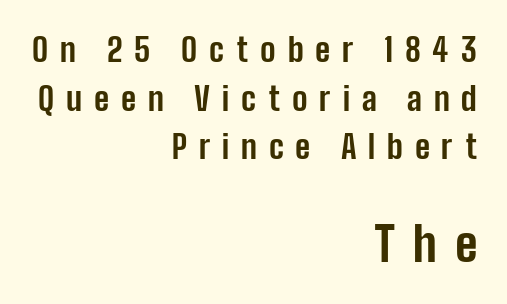
{"serif": "no", "italic": "no", "bold": "yes", "weight": "bold", "width": "condensed", "stroke_contrast": "low", "x_height": "medium", "monospaced": "no", "underline": "no", "align": "right", "line_spacing": "normal", "line_spacing_ratio": 1.52, "letter_spacing": "wide", "letter_spacing_em": 0.37, "larger_block": "second", "size_ratio": 1.5, "glyph_px": 48}
